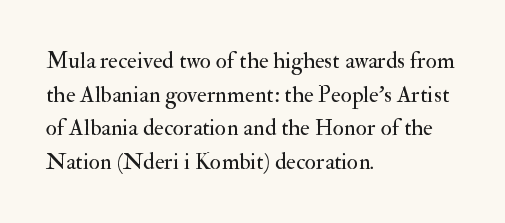
The image shows 23 px text type, upright; set left-aligned, normal line spacing (1.46x), normal letter spacing, not underlined.
